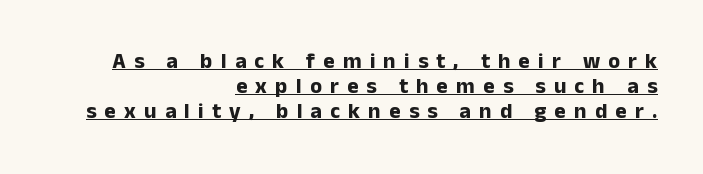
{"italic": "no", "bold": "yes", "underline": "yes", "align": "right", "line_spacing": "tight", "line_spacing_ratio": 1.13, "letter_spacing": "wide", "letter_spacing_em": 0.37, "glyph_px": 22}
